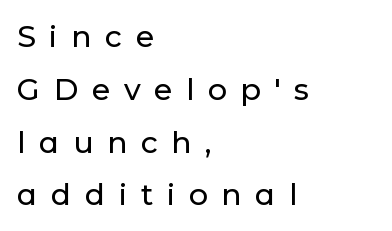
Words appear elongated and porous because spacing is wide. Note the varied advance widths — an 'i' is clearly narrower than an 'm'. Bare-footed words on every line. In terms of letterform style, serifs are entirely absent. The typography opts for an upright posture over an oblique one.
